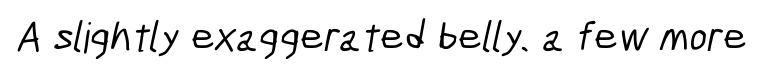
{"serif": "no", "width": "condensed", "stroke_contrast": "low", "x_height": "medium", "monospaced": "no", "underline": "no", "letter_spacing": "normal", "letter_spacing_em": 0.0, "glyph_px": 42}
